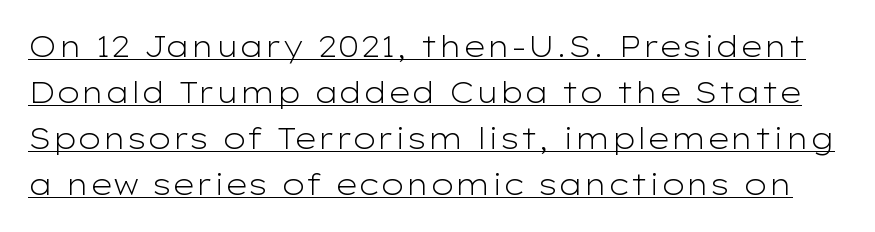
{"serif": "no", "italic": "no", "bold": "no", "weight": "light", "width": "wide", "stroke_contrast": "low", "x_height": "medium", "monospaced": "no", "underline": "yes", "line_spacing": "normal", "line_spacing_ratio": 1.59, "letter_spacing": "normal", "letter_spacing_em": 0.0, "glyph_px": 29}
